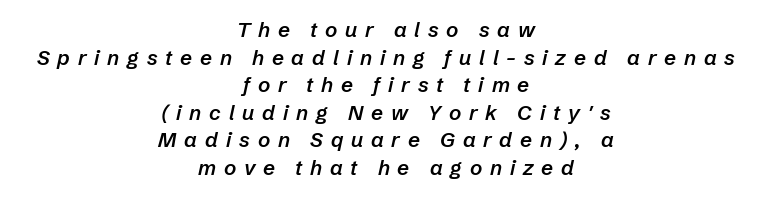
Rule under the text: the space is simply empty. Looking at the ascenders, they clearly lean. Letter spacing: wide. Both edges are ragged and mirror each other, which tells us the setting is centered. In terms of weight, the rendering is demibold, just under bold. What's the leading like? Ordinary, nothing unusual.
